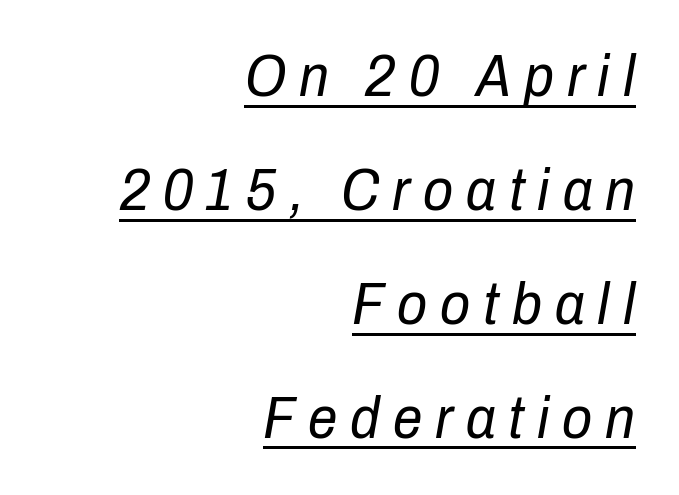
Q: Is the text bold? A: No.
Q: Is the text italic (slanted)? A: Yes, it leans right by about 10 degrees.
Q: Is the text underlined? A: Yes.
Q: How is the paragraph aligned? A: Right-aligned.
Q: Is the spacing between letters normal or unusually wide? A: Unusually wide.
Q: Is the spacing between lines tight, normal or loose? A: Loose.
Q: Width (condensed, normal, or wide)? A: Condensed.
Q: Stroke contrast? A: Low.
Q: x-height? A: Medium.
Q: Monospaced? A: No.
